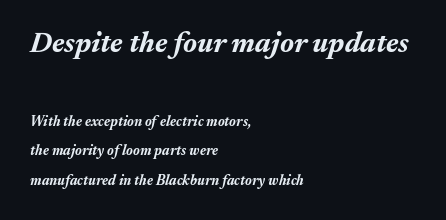
{"italic": "yes", "lean": "right", "slant_degrees": 17, "bold": "yes", "weight": "bold", "width": "normal", "stroke_contrast": "medium", "x_height": "medium", "monospaced": "no", "underline": "no", "align": "left", "line_spacing": "loose", "line_spacing_ratio": 2.12, "letter_spacing": "normal", "letter_spacing_em": 0.0, "larger_block": "first", "size_ratio": 2.07, "glyph_px": 29}
